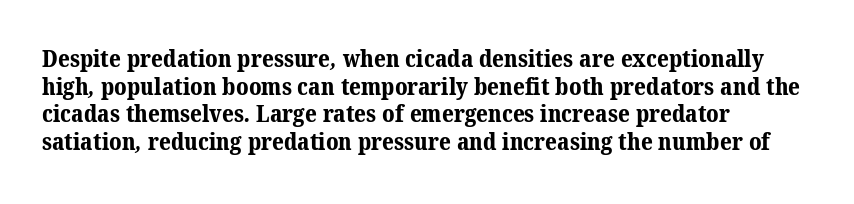
Q: Is the text bold? A: Yes.
Q: Is the text underlined? A: No.
Q: How is the paragraph aligned? A: Left-aligned.
Q: Is the spacing between letters normal or unusually wide? A: Normal.
